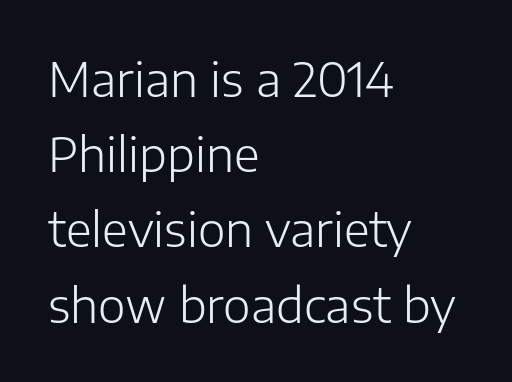
The lettering holds an erect, upright posture throughout. Each letter's strokes conclude bluntly, with no projecting serifs. Is this a heavy cut? Hardly; it is regular or lighter. Horizontal alignment here is leftward, the default for most running prose. Nothing unusual about the tracking: characters are spaced as the font intends.
